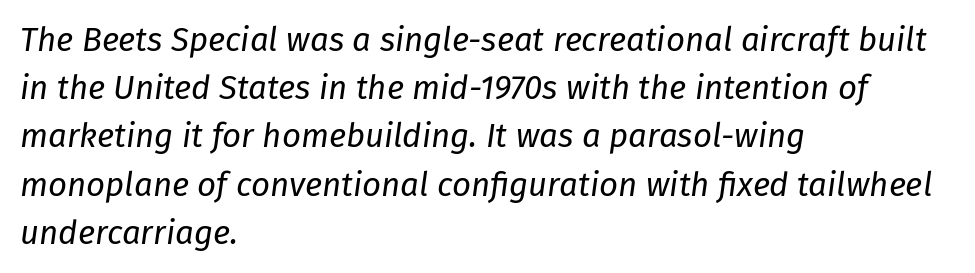
The image shows 33 px regular-weight type, italic (leaning right); set left-aligned, normal line spacing (1.46x), normal letter spacing, not underlined; low stroke contrast and a medium x-height.
